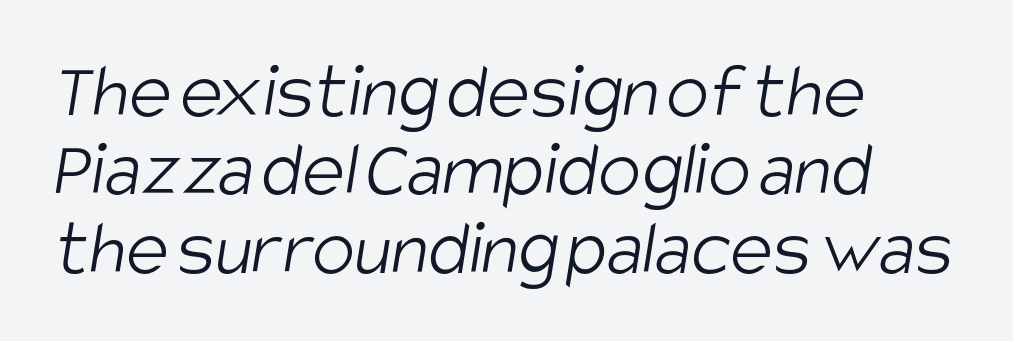
{"serif": "no", "bold": "no", "weight": "light", "width": "condensed", "stroke_contrast": "low", "x_height": "large", "monospaced": "no", "underline": "no", "align": "left", "line_spacing": "tight", "line_spacing_ratio": 0.98, "letter_spacing": "normal", "letter_spacing_em": 0.0, "glyph_px": 80}
